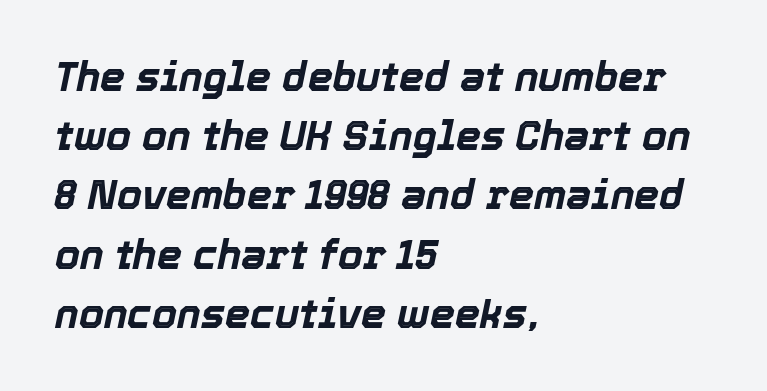
As a designer I'd log this as weight 700, bold. Observe the ordinary spacing: letters are neighbours, not strangers. Alignment: flush left. The rendering uses natural spacing where letterforms have individual widths.
